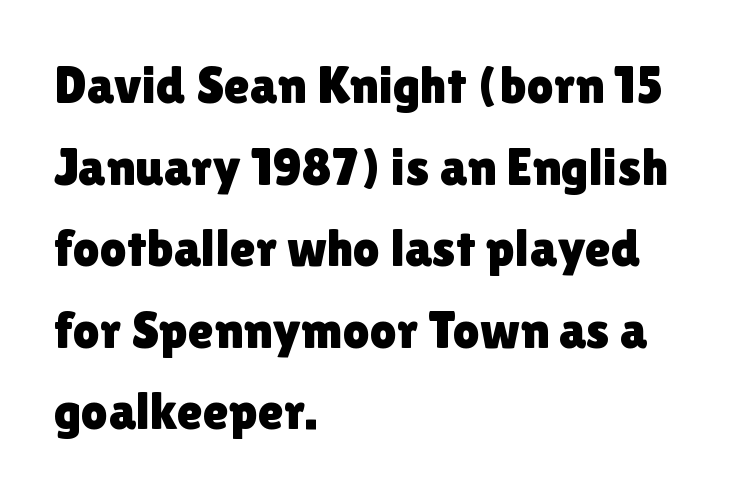
Tracking value appears to be zero — textbook default spacing. A classic flush-left, rag-right setting is used for this passage. Varying glyph widths throughout — classic text-font behaviour. Unlike a traditional serif, this face leaves its strokes unadorned. Nobody drew a line under any word here.
